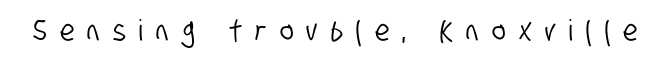
Q: Is the typeface a serif or a sans-serif typeface? A: Sans-serif.
Q: Is the text underlined? A: No.
Q: Is the spacing between letters normal or unusually wide? A: Unusually wide.
Q: Width (condensed, normal, or wide)? A: Condensed.
Q: Stroke contrast? A: Low.
Q: x-height? A: Large.
Q: Monospaced? A: No.
